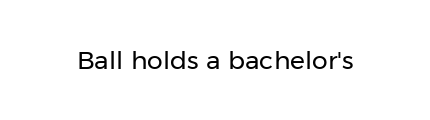
{"italic": "no", "bold": "no", "underline": "no", "letter_spacing": "normal", "letter_spacing_em": 0.0, "glyph_px": 25}
